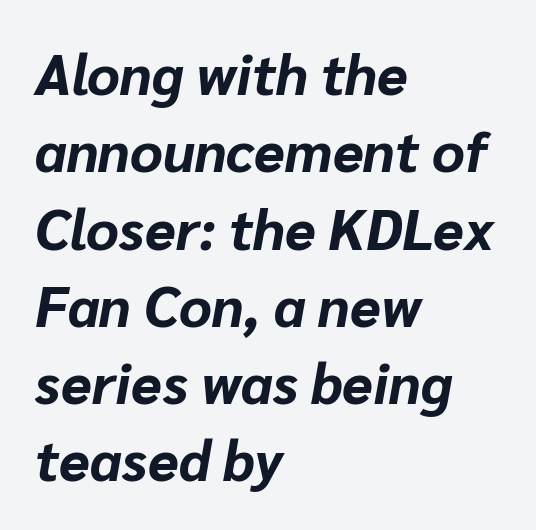
Is the type slanted? Yes — the strokes lean at a clear angle. This rendering uses left alignment, leaving the right contour irregular. How would I describe the line gaps? Plain and ordinary. Only glyphs here, with clear space below each row.
